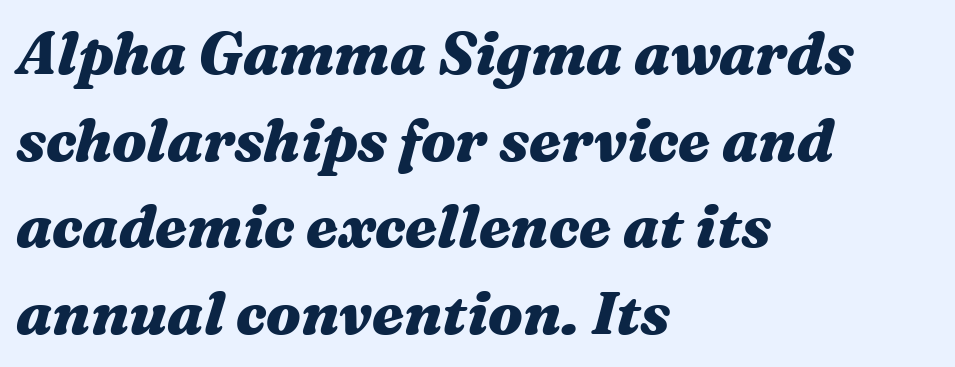
{"italic": "yes", "lean": "right", "slant_degrees": 16, "bold": "yes", "weight": "heavy", "width": "wide", "stroke_contrast": "medium", "x_height": "medium", "monospaced": "no", "underline": "no", "align": "left", "line_spacing": "normal", "line_spacing_ratio": 1.47, "letter_spacing": "normal", "letter_spacing_em": 0.0, "glyph_px": 59}
